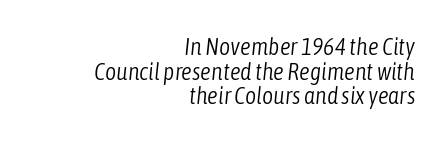
The image shows 24 px text type, italic (leaning right); set right-aligned, tight line spacing (1.03x), normal letter spacing, not underlined.
